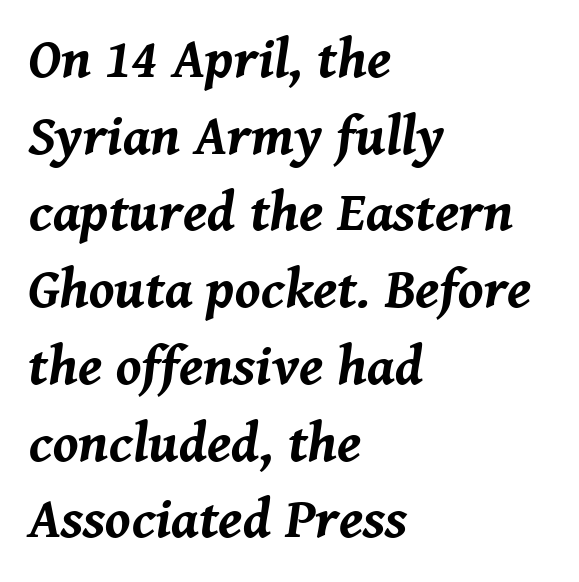
The image shows 56 px bold type, italic (leaning right); set left-aligned, normal line spacing (1.37x), normal letter spacing, not underlined; medium stroke contrast and a medium x-height.
